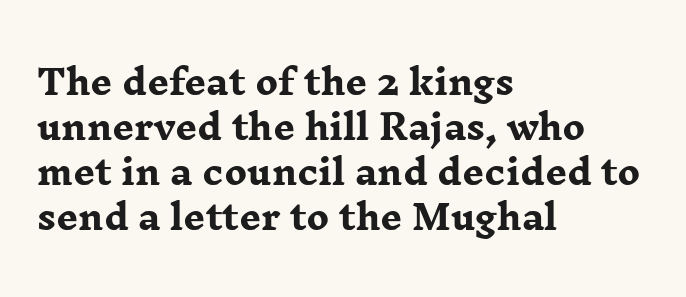
Q: Is the text bold? A: Yes.
Q: Is the text italic (slanted)? A: No, it is upright.
Q: Is the typeface a serif or a sans-serif typeface? A: Serif.
Q: Is the text underlined? A: No.
Q: How is the paragraph aligned? A: Left-aligned.
Q: Is the spacing between letters normal or unusually wide? A: Normal.
Q: Is the spacing between lines tight, normal or loose? A: Normal.
Q: Width (condensed, normal, or wide)? A: Wide.
Q: Stroke contrast? A: Low.
Q: x-height? A: Medium.
Q: Monospaced? A: No.
